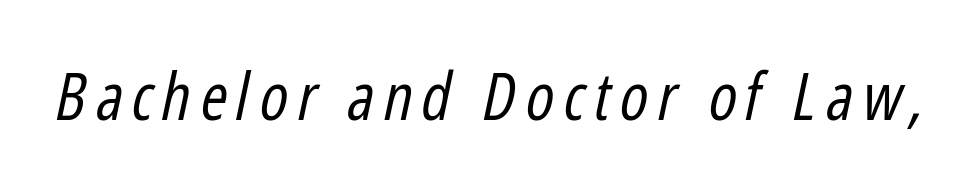
{"italic": "yes", "lean": "right", "slant_degrees": 12, "bold": "no", "weight": "regular", "width": "condensed", "stroke_contrast": "low", "x_height": "medium", "monospaced": "no", "underline": "no", "glyph_px": 65}
